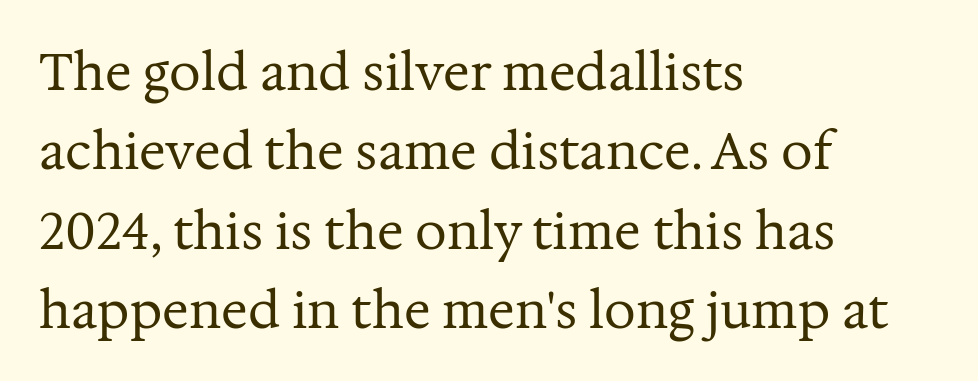
Q: Is the text bold? A: No.
Q: Is the text italic (slanted)? A: No, it is upright.
Q: Is the typeface a serif or a sans-serif typeface? A: Serif.
Q: Is the text underlined? A: No.
Q: How is the paragraph aligned? A: Left-aligned.
Q: Is the spacing between letters normal or unusually wide? A: Normal.
Q: Is the spacing between lines tight, normal or loose? A: Normal.
Q: Width (condensed, normal, or wide)? A: Normal.
Q: Stroke contrast? A: Medium.
Q: x-height? A: Medium.
Q: Monospaced? A: No.
